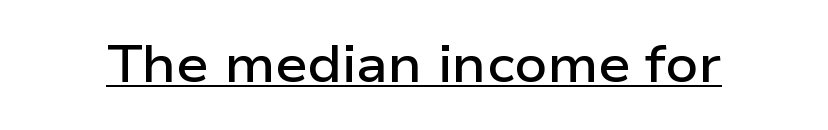
Moderately thickened strokes mark this as semibold type. You can see a thin bar hugging the bottom of the glyphs. The lettering holds an erect, upright posture throughout. This sample uses plain, unmodified letter spacing. Look at the bottom of the vertical strokes: they stop flat, with no serifs. Do the characters align in a grid? No, the font is proportional.
